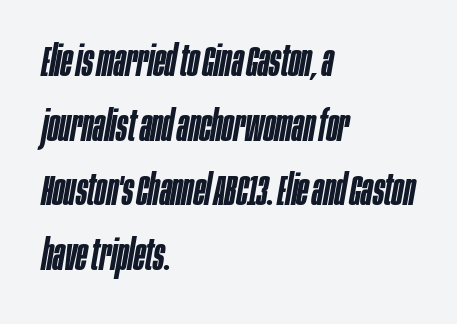
The face used here is rendered with its standard letterfit. You could not count columns in this text — the font is proportionally spaced. The setting favours the left margin, as ordinary paragraphs usually do. The axis of the letterforms is tilted away from vertical. Each row of text sits above clean, open space. The rendering uses a moderate line-height, typical for paragraphs.
